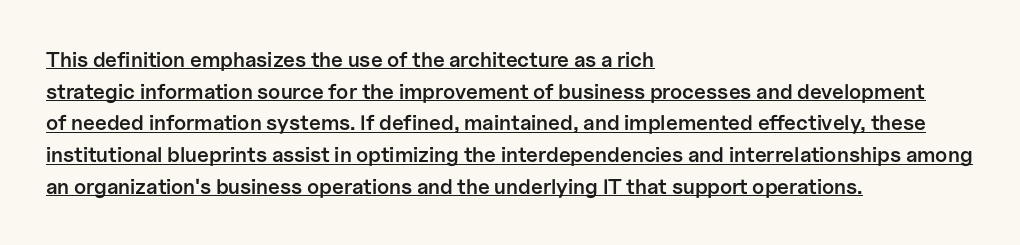
{"italic": "no", "bold": "semi", "underline": "yes", "align": "left", "line_spacing": "normal", "line_spacing_ratio": 1.51, "letter_spacing": "normal", "letter_spacing_em": 0.0, "glyph_px": 21}
